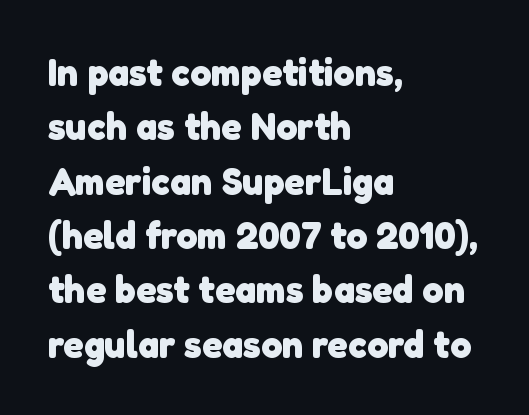
The image shows 38 px heavy sans-serif type; set left-aligned, normal line spacing (1.43x), normal letter spacing, not underlined; low stroke contrast and a medium x-height.
